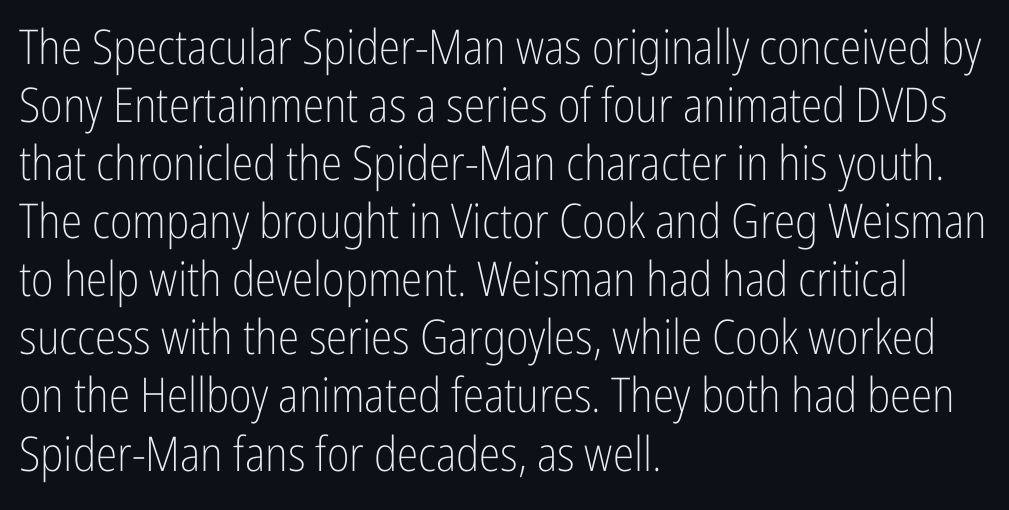
Q: Is the text bold? A: No.
Q: Is the text italic (slanted)? A: No, it is upright.
Q: Is the typeface a serif or a sans-serif typeface? A: Sans-serif.
Q: Is the text underlined? A: No.
Q: How is the paragraph aligned? A: Left-aligned.
Q: Is the spacing between letters normal or unusually wide? A: Normal.
Q: Width (condensed, normal, or wide)? A: Condensed.
Q: Stroke contrast? A: Low.
Q: x-height? A: Medium.
Q: Monospaced? A: No.
